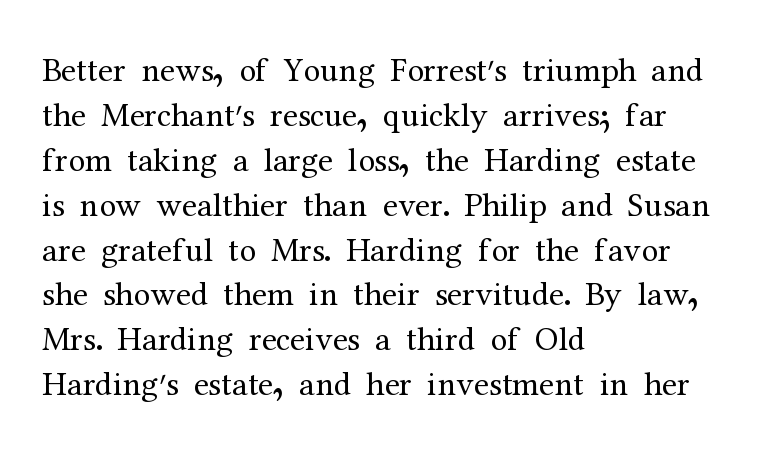
{"serif": "yes", "italic": "no", "bold": "no", "weight": "regular", "width": "normal", "stroke_contrast": "medium", "x_height": "medium", "monospaced": "no", "underline": "no", "align": "left", "line_spacing": "normal", "line_spacing_ratio": 1.32, "letter_spacing": "normal", "letter_spacing_em": 0.0, "glyph_px": 34}
